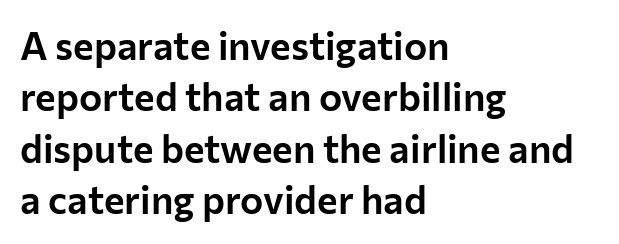
{"serif": "no", "italic": "no", "width": "normal", "stroke_contrast": "low", "x_height": "medium", "monospaced": "no", "underline": "no", "align": "left", "line_spacing": "normal", "line_spacing_ratio": 1.32, "letter_spacing": "normal", "letter_spacing_em": 0.0, "glyph_px": 39}
